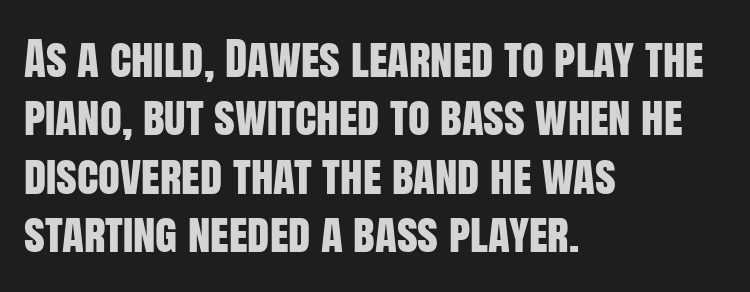
Students, observe: this is what conventionally led text looks like. Any mark beneath the type? The region is blank. A sans-serif font was chosen for this passage. Character widths vary here, with narrow letters taking less room than wide ones.
